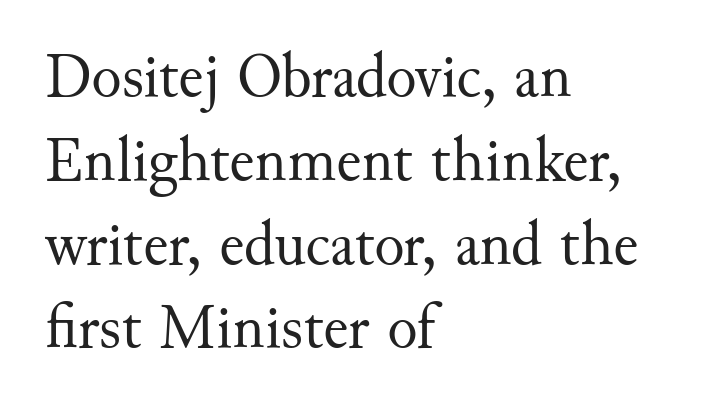
The image shows 63 px regular-weight serif type, upright; set left-aligned, normal line spacing (1.33x), normal letter spacing, not underlined; medium stroke contrast and a small x-height.
